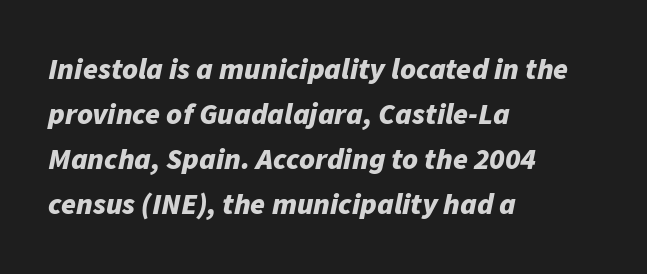
Is this a fixed-width face? No — the glyphs have proportional, varying widths. The font is running at its bold setting. The rendering uses a moderate line-height, typical for paragraphs. Nobody drew a line under any word here.
